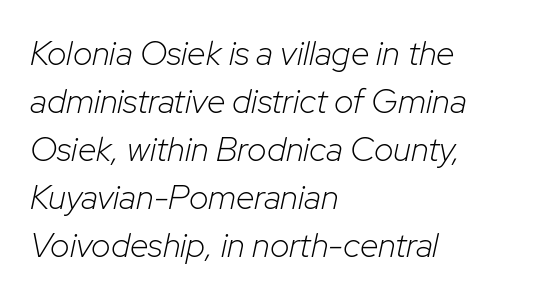
The image shows 34 px light type, italic (leaning right); set left-aligned, normal line spacing (1.41x), normal letter spacing, not underlined; low stroke contrast and a medium x-height.
